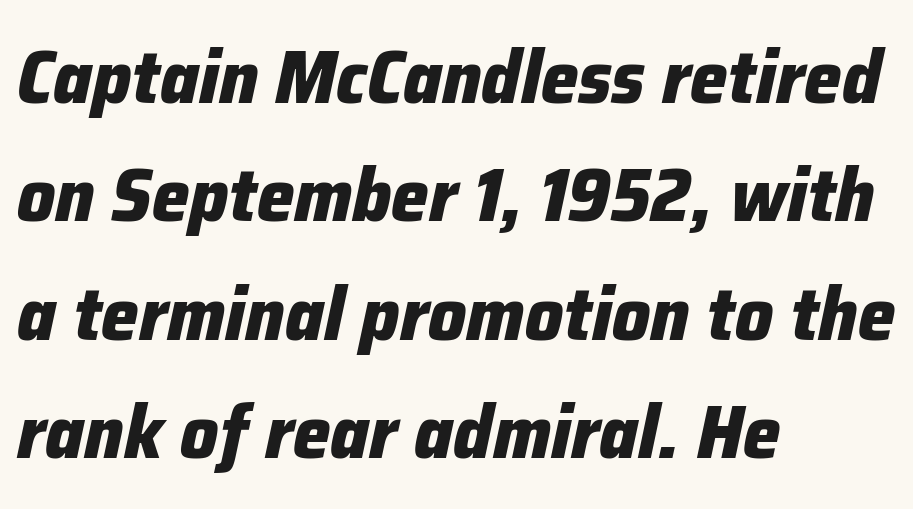
Q: Is the text bold? A: Yes.
Q: Is the text italic (slanted)? A: Yes, it leans right by about 12 degrees.
Q: Is the text underlined? A: No.
Q: How is the paragraph aligned? A: Left-aligned.
Q: Is the spacing between letters normal or unusually wide? A: Normal.
Q: Is the spacing between lines tight, normal or loose? A: Normal.
Q: Width (condensed, normal, or wide)? A: Normal.
Q: Stroke contrast? A: Low.
Q: x-height? A: Medium.
Q: Monospaced? A: No.
